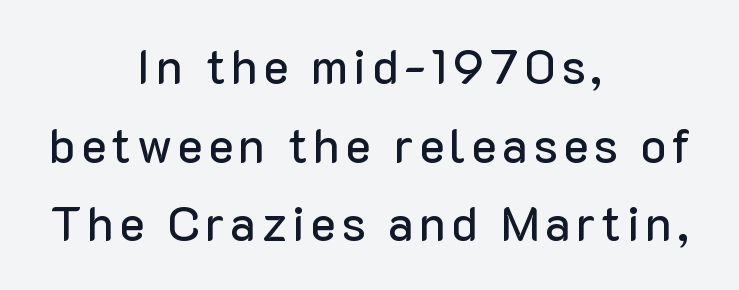
Q: Is the text italic (slanted)? A: No, it is upright.
Q: Is the typeface a serif or a sans-serif typeface? A: Sans-serif.
Q: Is the text underlined? A: No.
Q: How is the paragraph aligned? A: Centered.
Q: Is the spacing between lines tight, normal or loose? A: Normal.
Q: Width (condensed, normal, or wide)? A: Normal.
Q: Stroke contrast? A: Low.
Q: x-height? A: Medium.
Q: Monospaced? A: No.
